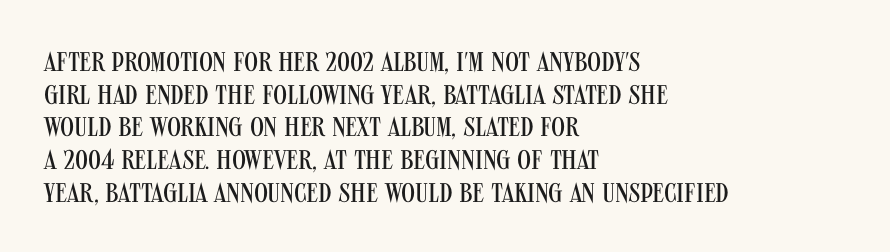
{"italic": "no", "bold": "no", "underline": "no", "align": "left", "line_spacing_ratio": 1.21, "letter_spacing": "normal", "letter_spacing_em": 0.0, "glyph_px": 27}
